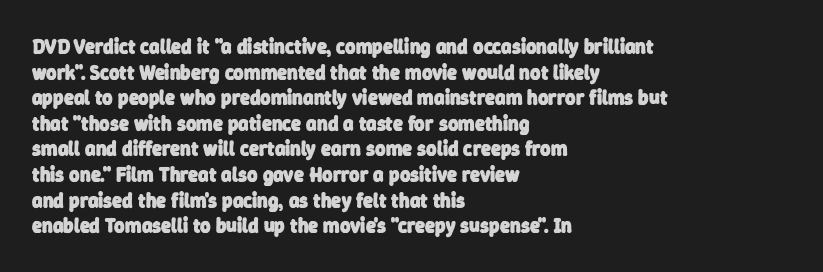
Check under the words: just untouched page. Each word holds together tightly as a unit, with standard inter-letter gaps. Its strokes are broad and dark, the hallmark of bold type. The designer left line spacing at the default. The passage is arranged the way most books set body copy — flush left.
